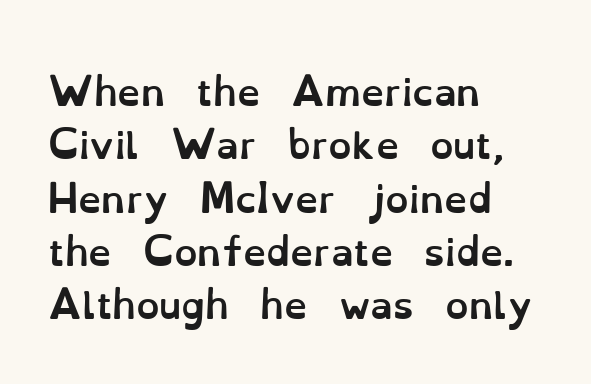
Q: Is the text bold? A: Yes.
Q: Is the text italic (slanted)? A: No, it is upright.
Q: Is the text underlined? A: No.
Q: How is the paragraph aligned? A: Left-aligned.
Q: Is the spacing between letters normal or unusually wide? A: Normal.
Q: Is the spacing between lines tight, normal or loose? A: Normal.
Q: Width (condensed, normal, or wide)? A: Normal.
Q: Stroke contrast? A: Low.
Q: x-height? A: Small.
Q: Monospaced? A: No.
